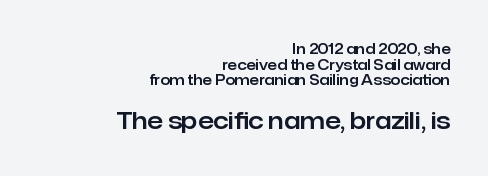
Q: Is the text italic (slanted)? A: No, it is upright.
Q: Is the text underlined? A: No.
Q: How is the paragraph aligned? A: Right-aligned.
Q: Is the spacing between letters normal or unusually wide? A: Normal.
Q: Is the spacing between lines tight, normal or loose? A: Tight.
Q: Which block of text is set in a larger size, the first (top) or the second (bottom)? A: The second (bottom) one.
